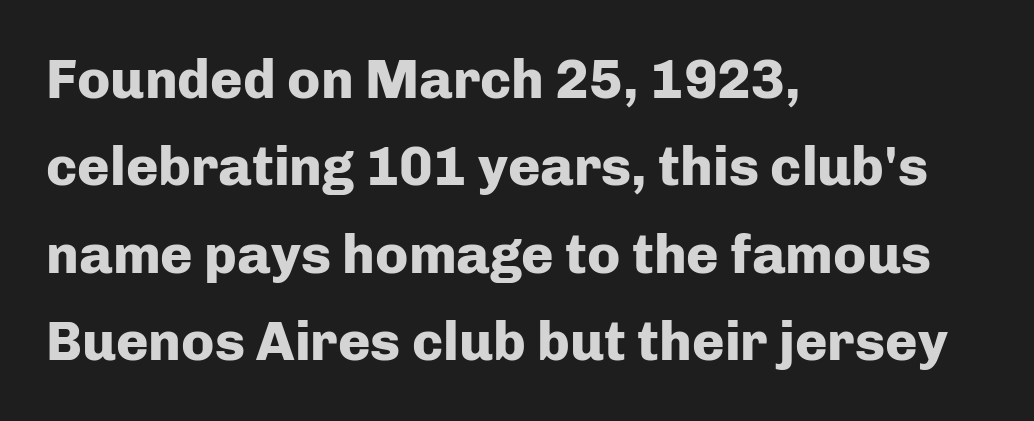
The image shows 55 px heavy sans-serif type, upright; set left-aligned, normal line spacing (1.59x), normal letter spacing, not underlined; low stroke contrast and a medium x-height.
